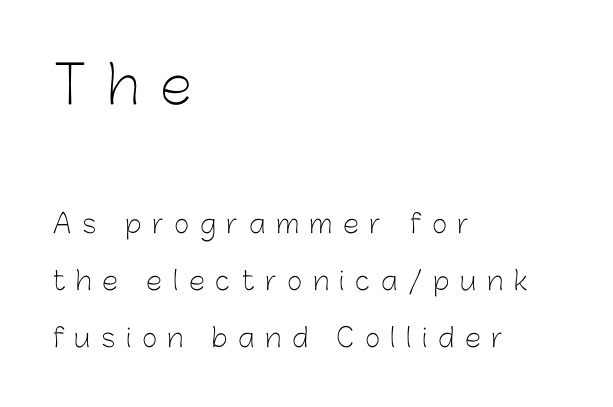
The image shows 52 px light sans-serif type, upright; set left-aligned, loose line spacing (2.19x), unusually wide letter spacing (+0.42 em), not underlined; the first (top) block is 2.0x larger; low stroke contrast and a medium x-height.
